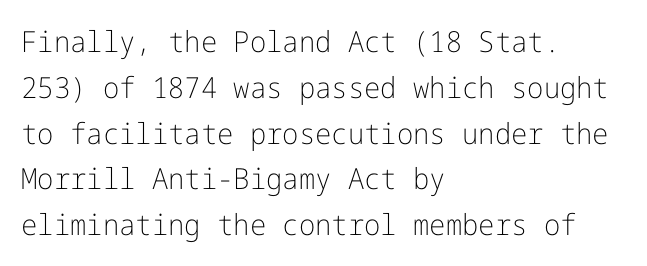
{"serif": "no", "italic": "no", "bold": "no", "weight": "light", "width": "normal", "stroke_contrast": "low", "x_height": "medium", "underline": "no", "align": "left", "line_spacing": "normal", "line_spacing_ratio": 1.58, "letter_spacing": "normal", "letter_spacing_em": 0.0, "glyph_px": 29}
